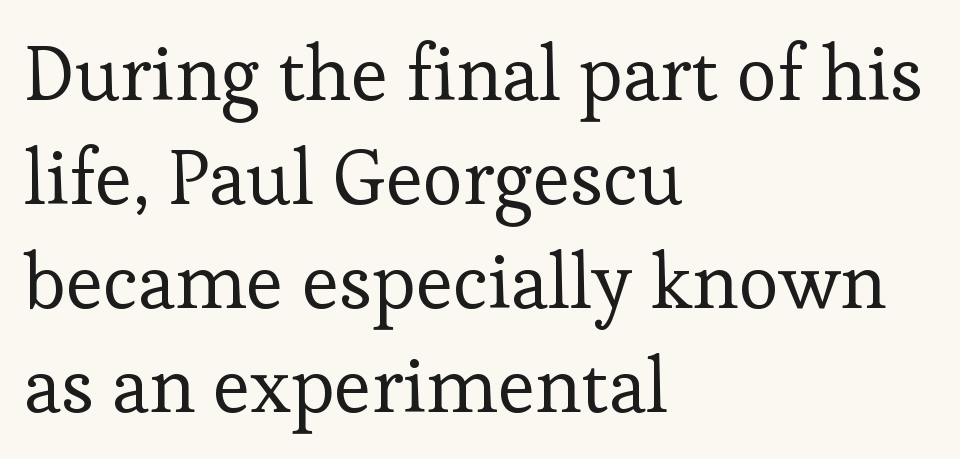
{"serif": "yes", "italic": "no", "bold": "no", "weight": "regular", "width": "normal", "stroke_contrast": "low", "x_height": "medium", "monospaced": "no", "underline": "no", "align": "left", "line_spacing": "normal", "line_spacing_ratio": 1.35, "letter_spacing": "normal", "letter_spacing_em": 0.0, "glyph_px": 77}
